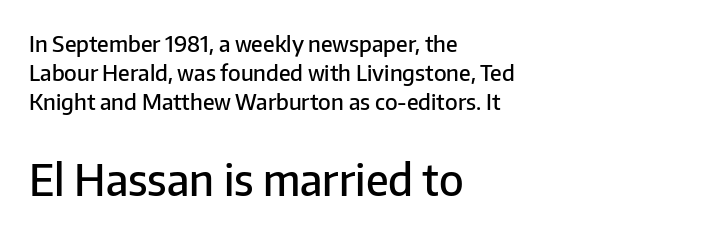
Compared with a centered layout, this one pins lines to the left instead. The face used here appears at its bigger size in the lower chunk. Ordinary non-slanted type is in use. Typographically, this falls in the sans-serif category.
